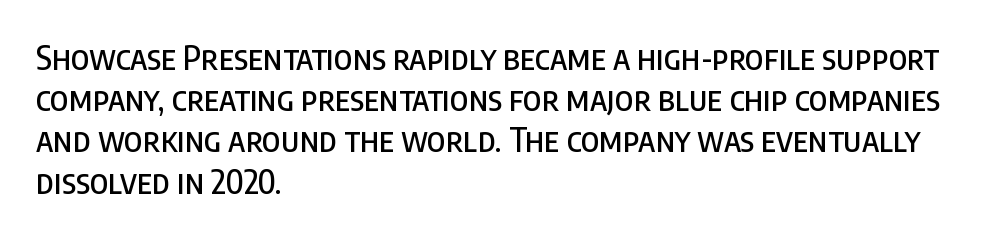
Q: Is the text italic (slanted)? A: No, it is upright.
Q: Is the typeface a serif or a sans-serif typeface? A: Sans-serif.
Q: Is the text underlined? A: No.
Q: How is the paragraph aligned? A: Left-aligned.
Q: Is the spacing between letters normal or unusually wide? A: Normal.
Q: Is the spacing between lines tight, normal or loose? A: Normal.
Q: Width (condensed, normal, or wide)? A: Condensed.
Q: Stroke contrast? A: Low.
Q: x-height? A: Large.
Q: Monospaced? A: No.
